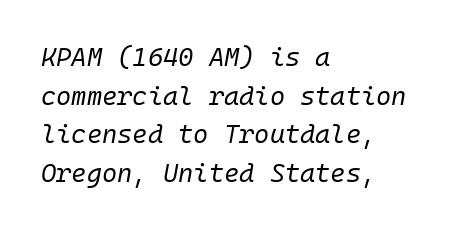
If you drew a line through each stem, it would be angled. How are the letters spaced? Ordinarily, with no added tracking. The rendering uses a moderate line-height, typical for paragraphs. The baseline area is clear. Is the stroke heavy? The answer is a plain regular-or-lighter. The setting favours the left margin, as ordinary paragraphs usually do.
